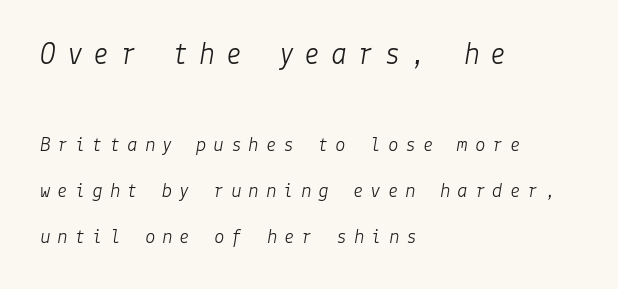
The image shows 32 px light type, italic (leaning right); set left-aligned, loose line spacing (2.18x), unusually wide letter spacing (+0.33 em), not underlined; the first (top) block is 1.52x larger; low stroke contrast and a medium x-height.
